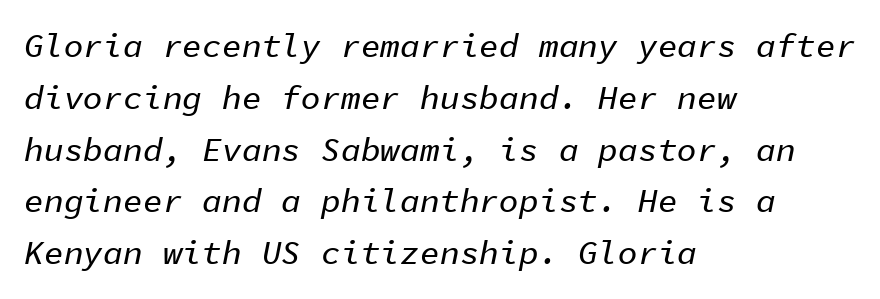
{"italic": "yes", "lean": "right", "slant_degrees": 11, "width": "normal", "stroke_contrast": "low", "x_height": "medium", "monospaced": "yes", "underline": "no", "align": "left", "line_spacing": "normal", "line_spacing_ratio": 1.57, "letter_spacing": "normal", "letter_spacing_em": 0.0, "glyph_px": 33}
